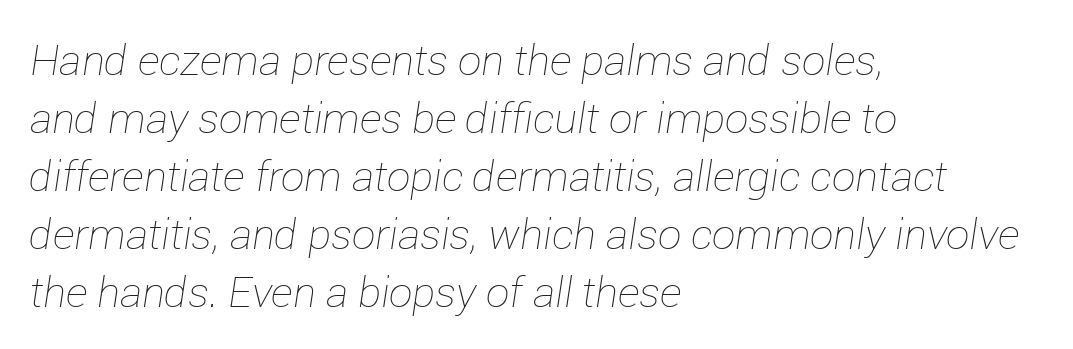
Rendered with sloped, italic letterforms. The font sits on the lighter half of the weight spectrum, regular included. Note the varied advance widths — an 'i' is clearly narrower than an 'm'. Each new line begins a customary step beneath the previous one. Caption: standard tracking, unaltered.
